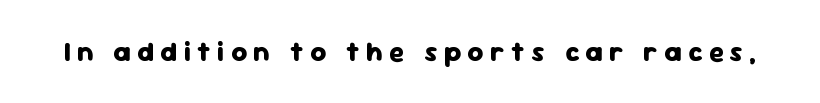
{"italic": "no", "bold": "yes", "underline": "no", "letter_spacing": "wide", "letter_spacing_em": 0.24, "glyph_px": 27}
